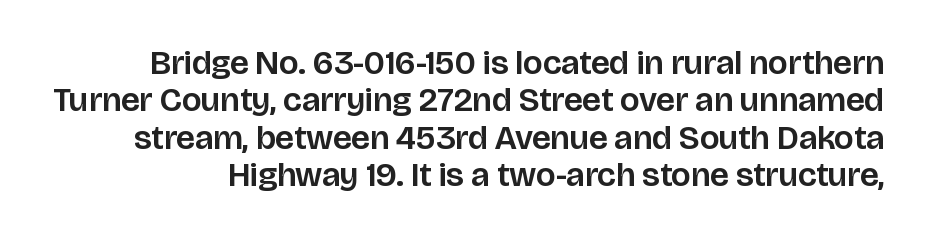
When letters stand straight like this, we call the style roman or upright. This block would grow much taller if given ordinary leading; it's compressed now. The specimen omits any rule beneath the text block's lines. No feet cap the strokes, marking this as sans-serif type. Compared with typical body copy, the letter spacing here is the same. The passage shown is typed in a proportional face where columns would drift.
